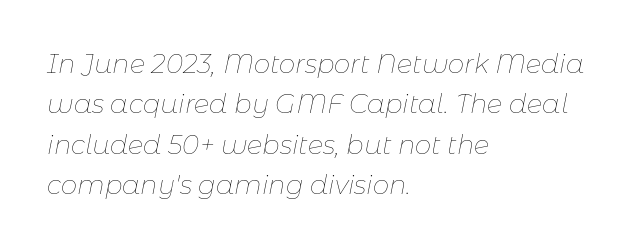
The typeface has the unassuming heft of standard copy or less. Only glyphs here, with clear space below each row. Looking at the ascenders, they clearly lean. A student would call this left alignment; a typographer would say flush left, rag right.
